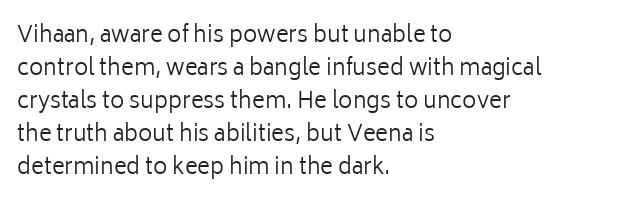
In terms of leading, this rendering sits right in the middle. Quick note: not italic, upright. Stems here are at most as thick as an everyday book face. Letter spacing: default.
